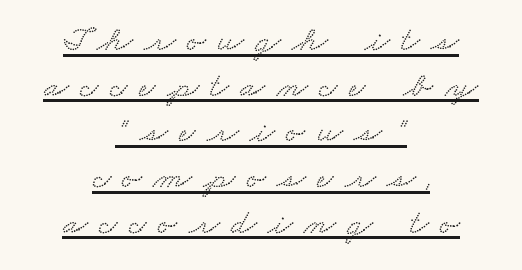
{"serif": "yes", "width": "wide", "stroke_contrast": "low", "x_height": "small", "monospaced": "no", "underline": "yes", "align": "center", "line_spacing": "normal", "line_spacing_ratio": 1.27, "letter_spacing": "wide", "letter_spacing_em": 0.32, "glyph_px": 36}
